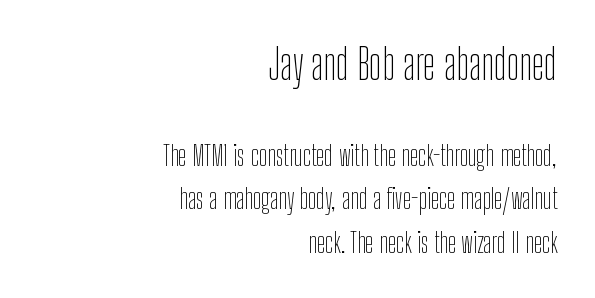
{"serif": "no", "italic": "no", "bold": "no", "weight": "thin", "width": "condensed", "stroke_contrast": "low", "x_height": "medium", "monospaced": "no", "underline": "no", "align": "right", "line_spacing": "normal", "line_spacing_ratio": 1.57, "letter_spacing": "normal", "letter_spacing_em": 0.0, "larger_block": "first", "size_ratio": 1.5, "glyph_px": 42}
